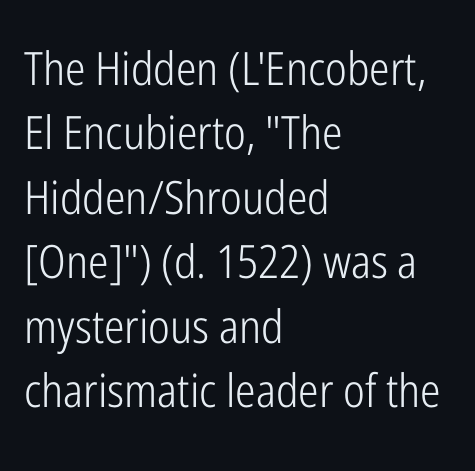
{"serif": "no", "italic": "no", "bold": "no", "weight": "light", "width": "condensed", "stroke_contrast": "low", "x_height": "medium", "monospaced": "no", "underline": "no", "align": "left", "line_spacing": "normal", "line_spacing_ratio": 1.4, "letter_spacing": "normal", "letter_spacing_em": 0.0, "glyph_px": 46}
